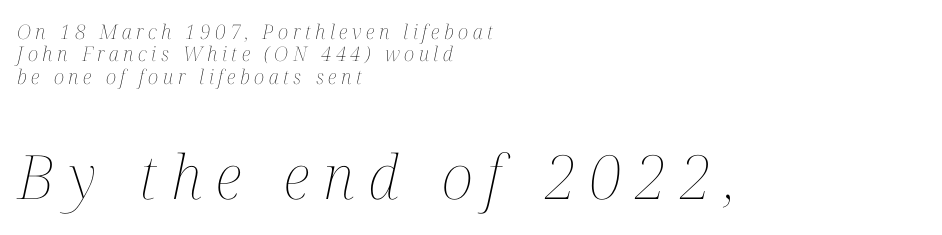
The image shows 61 px thin, condensed type, italic (leaning right); set left-aligned, tight line spacing (1.12x), unusually wide letter spacing (+0.23 em), not underlined; the second (bottom) block is 3.05x larger; medium stroke contrast and a medium x-height.
